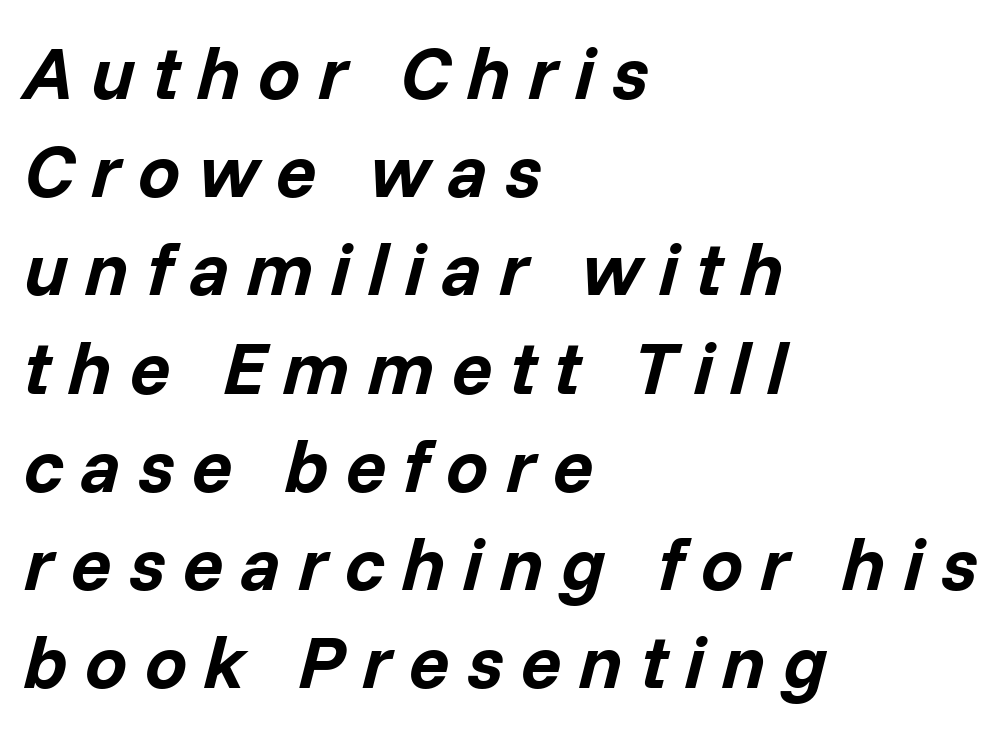
The image shows 75 px bold type, italic (leaning right); set left-aligned, normal line spacing (1.31x), unusually wide letter spacing (+0.23 em), not underlined; low stroke contrast and a medium x-height.
